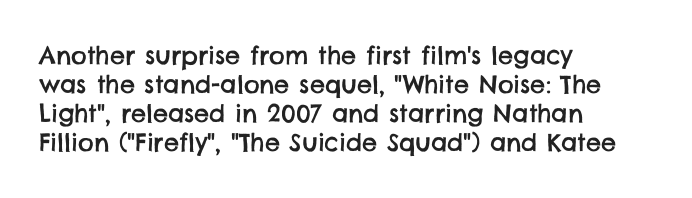
The image shows 24 px text type; set left-aligned, line spacing 1.21x, normal letter spacing, not underlined.
